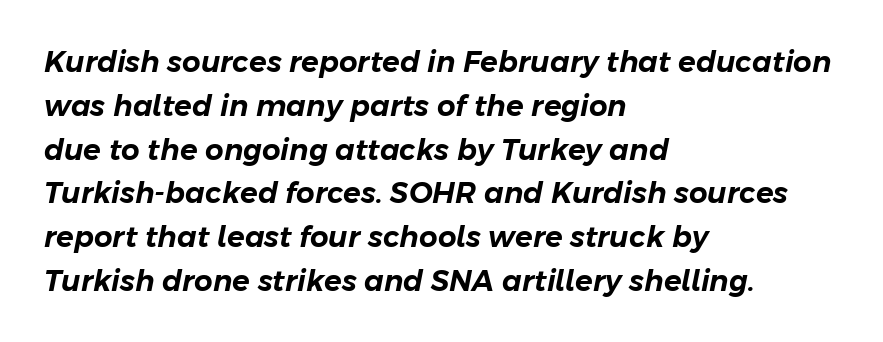
{"italic": "yes", "lean": "right", "slant_degrees": 11, "width": "normal", "stroke_contrast": "low", "x_height": "medium", "monospaced": "no", "underline": "no", "align": "left", "line_spacing": "normal", "line_spacing_ratio": 1.51, "letter_spacing": "normal", "letter_spacing_em": 0.0, "glyph_px": 29}
